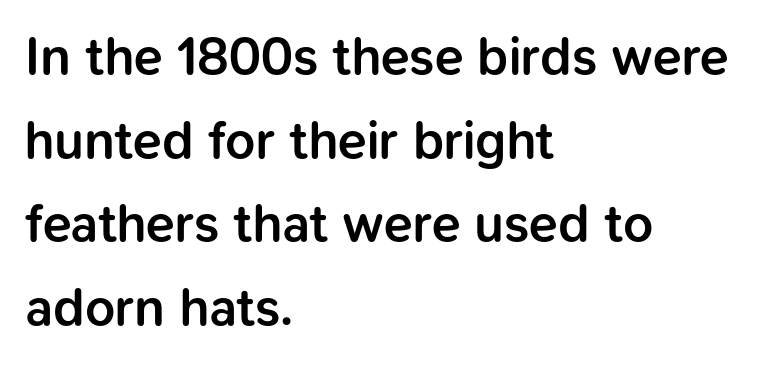
Q: Is the text bold? A: Semi-bold.
Q: Is the text italic (slanted)? A: No, it is upright.
Q: Is the typeface a serif or a sans-serif typeface? A: Sans-serif.
Q: Is the text underlined? A: No.
Q: How is the paragraph aligned? A: Left-aligned.
Q: Is the spacing between letters normal or unusually wide? A: Normal.
Q: Is the spacing between lines tight, normal or loose? A: Normal.
Q: Width (condensed, normal, or wide)? A: Normal.
Q: Stroke contrast? A: Low.
Q: x-height? A: Medium.
Q: Monospaced? A: No.
